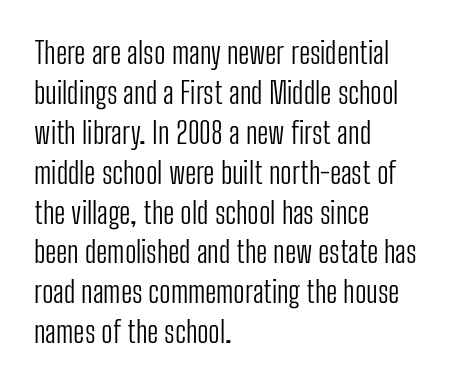
Q: Is the text bold? A: No.
Q: Is the text italic (slanted)? A: No, it is upright.
Q: Is the typeface a serif or a sans-serif typeface? A: Sans-serif.
Q: Is the text underlined? A: No.
Q: How is the paragraph aligned? A: Left-aligned.
Q: Is the spacing between letters normal or unusually wide? A: Normal.
Q: Is the spacing between lines tight, normal or loose? A: Normal.
Q: Width (condensed, normal, or wide)? A: Condensed.
Q: Stroke contrast? A: Low.
Q: x-height? A: Medium.
Q: Monospaced? A: No.
